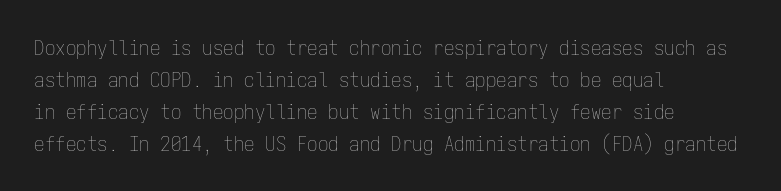
{"italic": "no", "bold": "no", "underline": "no", "align": "left", "line_spacing": "normal", "line_spacing_ratio": 1.52, "letter_spacing": "normal", "letter_spacing_em": 0.0, "glyph_px": 21}
